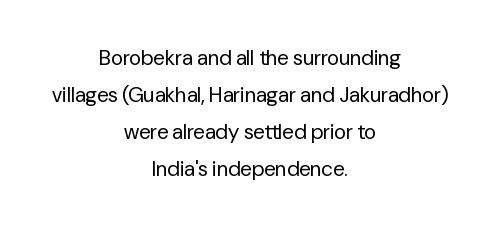
{"italic": "no", "bold": "no", "underline": "no", "align": "center", "line_spacing_ratio": 1.76, "letter_spacing": "normal", "letter_spacing_em": 0.0, "glyph_px": 21}
